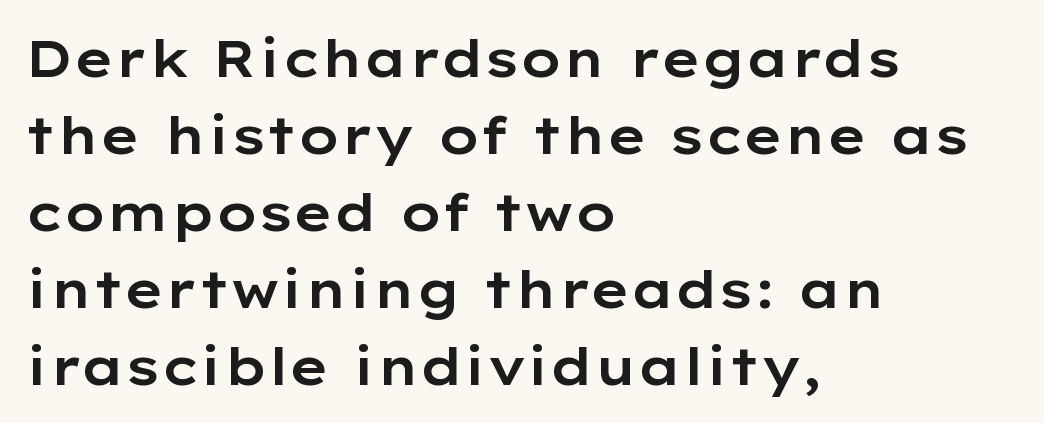
{"serif": "no", "italic": "no", "width": "wide", "stroke_contrast": "low", "x_height": "medium", "monospaced": "no", "underline": "no", "align": "left", "line_spacing": "normal", "line_spacing_ratio": 1.48, "letter_spacing": "normal", "letter_spacing_em": 0.0, "glyph_px": 52}
